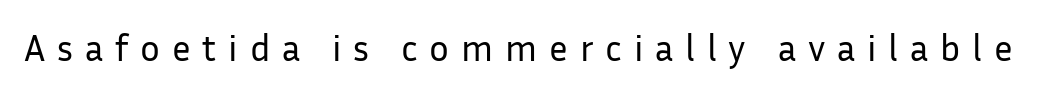
Q: Is the text bold? A: No.
Q: Is the text italic (slanted)? A: No, it is upright.
Q: Is the typeface a serif or a sans-serif typeface? A: Sans-serif.
Q: Is the text underlined? A: No.
Q: Is the spacing between letters normal or unusually wide? A: Unusually wide.
Q: Width (condensed, normal, or wide)? A: Normal.
Q: Stroke contrast? A: Low.
Q: x-height? A: Medium.
Q: Monospaced? A: No.
